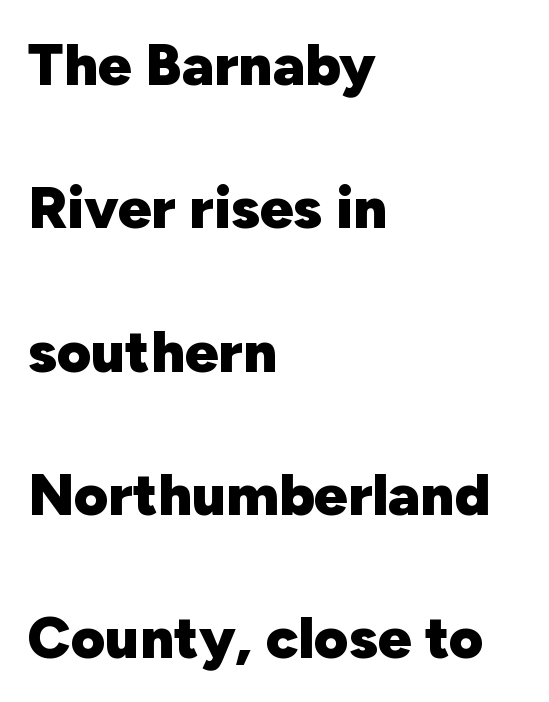
The image shows 59 px heavy sans-serif type, upright; set left-aligned, loose line spacing (2.43x), normal letter spacing, not underlined; low stroke contrast and a medium x-height.
